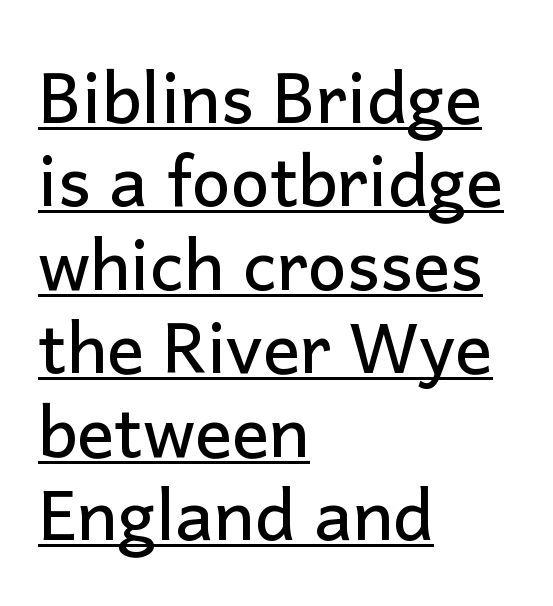
The image shows 69 px sans-serif type, upright; set left-aligned, line spacing 1.21x, normal letter spacing, underlined; low stroke contrast and a medium x-height.
